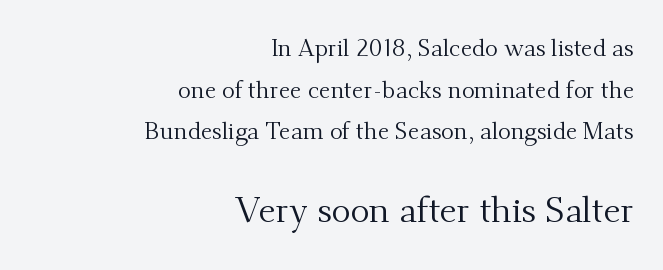
{"serif": "yes", "italic": "no", "bold": "no", "weight": "regular", "width": "normal", "stroke_contrast": "medium", "x_height": "small", "monospaced": "no", "underline": "no", "align": "right", "line_spacing_ratio": 1.73, "letter_spacing": "normal", "letter_spacing_em": 0.0, "larger_block": "second", "size_ratio": 1.5, "glyph_px": 36}
